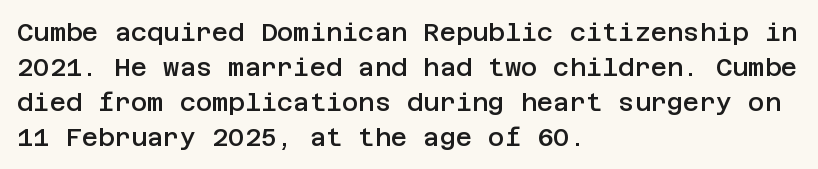
Q: Is the text bold? A: Semi-bold.
Q: Is the text italic (slanted)? A: No, it is upright.
Q: Is the text underlined? A: No.
Q: How is the paragraph aligned? A: Left-aligned.
Q: Is the spacing between letters normal or unusually wide? A: Normal.
Q: Is the spacing between lines tight, normal or loose? A: Normal.
